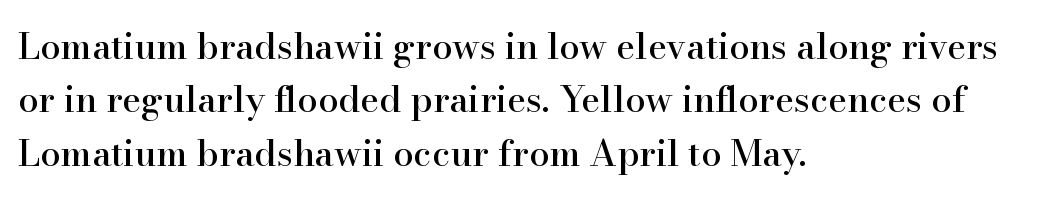
The image shows 36 px serif type, upright; set left-aligned, normal line spacing (1.48x), normal letter spacing, not underlined; high stroke contrast and a small x-height.
